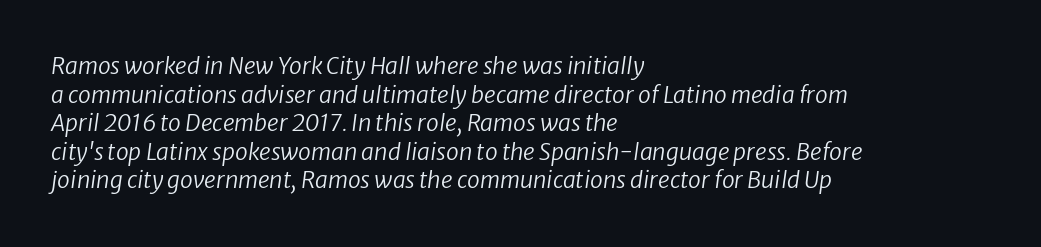
The face used here is rendered with its standard letterfit. The baseline area is clear. Unbolded letterforms with no extra heft. Observe the lean: these are italic letterforms.
